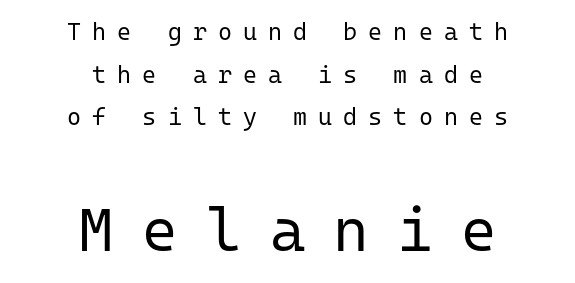
Nothing sits at the stroke ends, so this counts as sans-serif. Spacing between characters has been opened up far beyond the box default. The words here are not underlined. This is the regular roman posture of the typeface.
